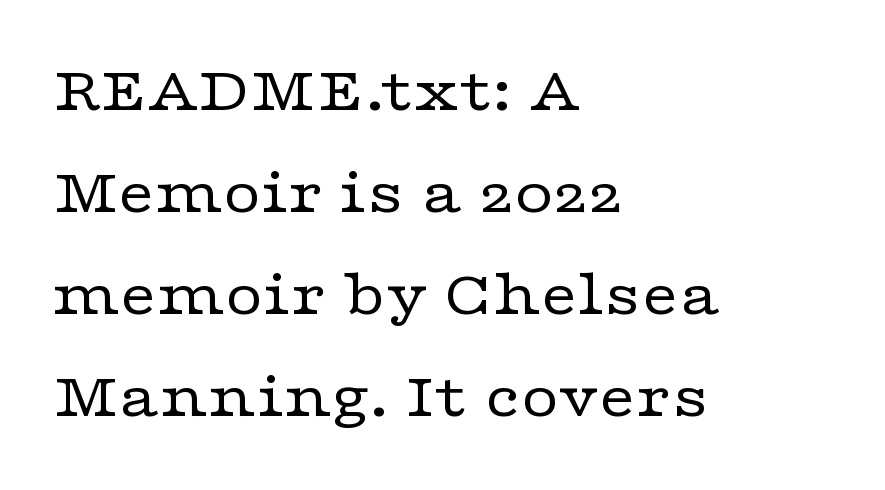
Q: Is the text bold? A: No.
Q: Is the text italic (slanted)? A: No, it is upright.
Q: Is the typeface a serif or a sans-serif typeface? A: Serif.
Q: Is the text underlined? A: No.
Q: How is the paragraph aligned? A: Left-aligned.
Q: Is the spacing between letters normal or unusually wide? A: Normal.
Q: Is the spacing between lines tight, normal or loose? A: Normal.
Q: Width (condensed, normal, or wide)? A: Wide.
Q: Stroke contrast? A: Low.
Q: x-height? A: Medium.
Q: Monospaced? A: No.
